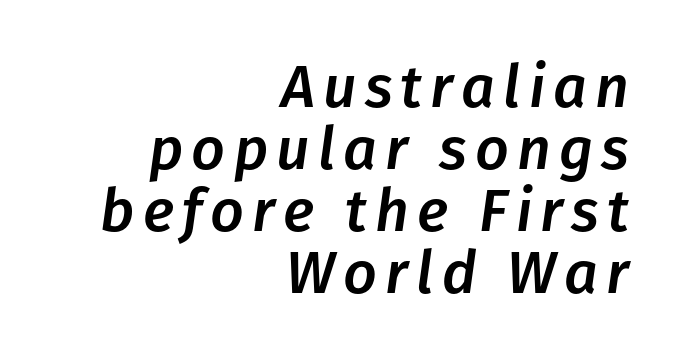
The image shows 59 px text type, italic (leaning right); set right-aligned, tight line spacing (1.05x), not underlined; low stroke contrast and a medium x-height.
